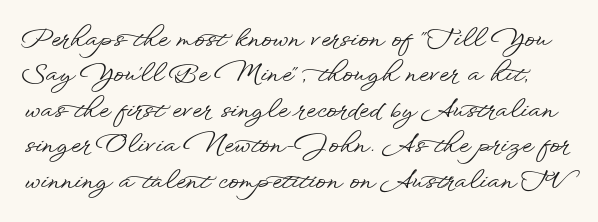
The image shows 25 px text type; set normal line spacing (1.42x), normal letter spacing, not underlined.
